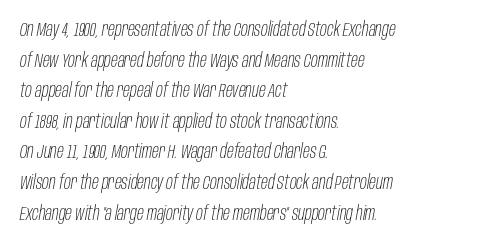
Q: Is the text bold? A: No.
Q: Is the text italic (slanted)? A: Yes, it leans right by about 10 degrees.
Q: Is the text underlined? A: No.
Q: How is the paragraph aligned? A: Left-aligned.
Q: Is the spacing between letters normal or unusually wide? A: Normal.
Q: Is the spacing between lines tight, normal or loose? A: Normal.
